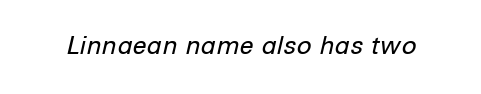
Q: Is the text bold? A: No.
Q: Is the text italic (slanted)? A: Yes, it leans right by about 12 degrees.
Q: Is the text underlined? A: No.
Q: Is the spacing between letters normal or unusually wide? A: Normal.
